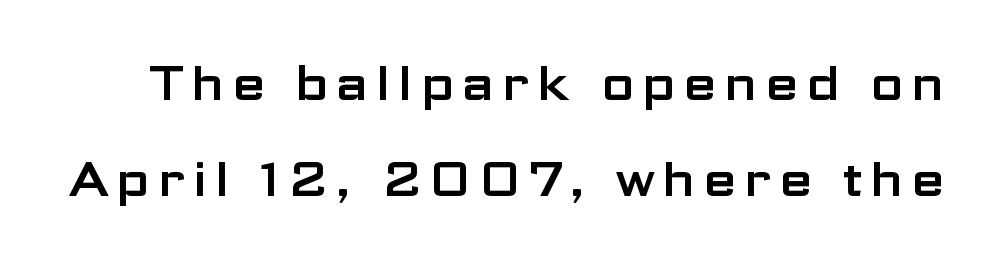
Q: Is the text italic (slanted)? A: No, it is upright.
Q: Is the typeface a serif or a sans-serif typeface? A: Sans-serif.
Q: Is the text underlined? A: No.
Q: Is the spacing between lines tight, normal or loose? A: Loose.
Q: Width (condensed, normal, or wide)? A: Wide.
Q: Stroke contrast? A: Low.
Q: x-height? A: Medium.
Q: Monospaced? A: No.
